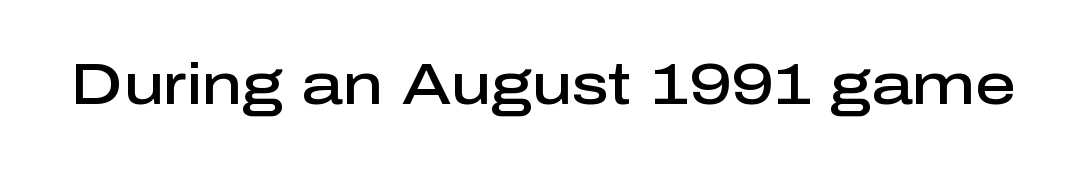
Q: Is the text bold? A: Semi-bold.
Q: Is the text italic (slanted)? A: No, it is upright.
Q: Is the typeface a serif or a sans-serif typeface? A: Sans-serif.
Q: Is the text underlined? A: No.
Q: Is the spacing between letters normal or unusually wide? A: Normal.
Q: Width (condensed, normal, or wide)? A: Normal.
Q: Stroke contrast? A: Low.
Q: x-height? A: Medium.
Q: Monospaced? A: No.
